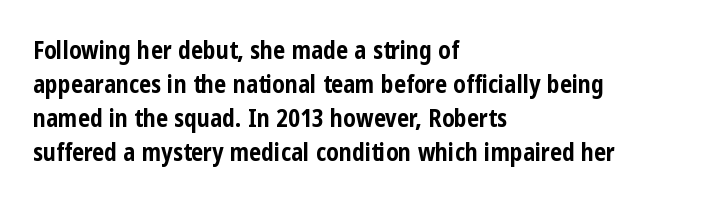
The image shows 24 px bold type, upright; set left-aligned, normal line spacing (1.41x), normal letter spacing, not underlined.
